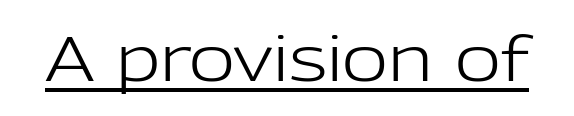
Q: Is the text bold? A: No.
Q: Is the text italic (slanted)? A: No, it is upright.
Q: Is the typeface a serif or a sans-serif typeface? A: Sans-serif.
Q: Is the text underlined? A: Yes.
Q: Is the spacing between letters normal or unusually wide? A: Normal.
Q: Width (condensed, normal, or wide)? A: Normal.
Q: Stroke contrast? A: Low.
Q: x-height? A: Medium.
Q: Monospaced? A: No.
